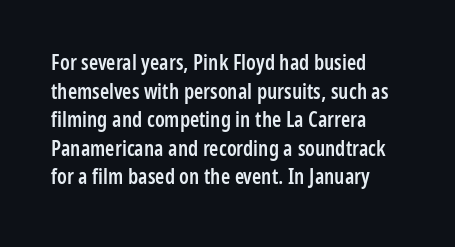
Q: Is the text bold? A: Semi-bold.
Q: Is the text italic (slanted)? A: No, it is upright.
Q: Is the text underlined? A: No.
Q: How is the paragraph aligned? A: Left-aligned.
Q: Is the spacing between letters normal or unusually wide? A: Normal.
Q: Is the spacing between lines tight, normal or loose? A: Normal.
